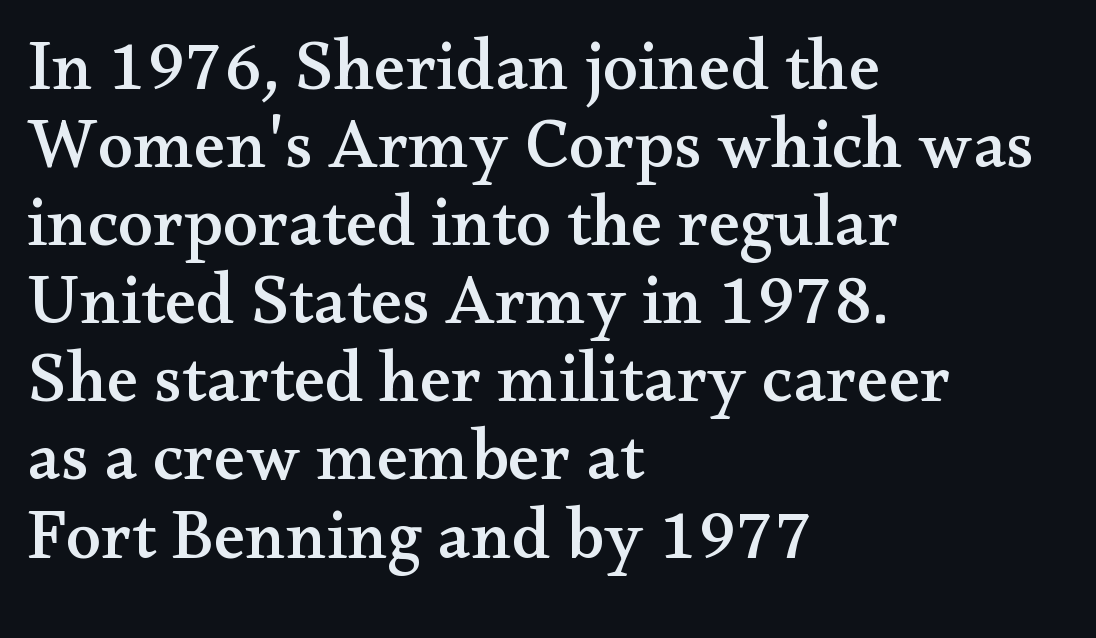
Words float on clear page, feet unadorned. These lines are rendered in a variable-pitch font. Successive baselines arrive quickly, one right under another. The type sits square on the baseline with zero lean. Is the block centered? No — it sits flush against the left margin.
